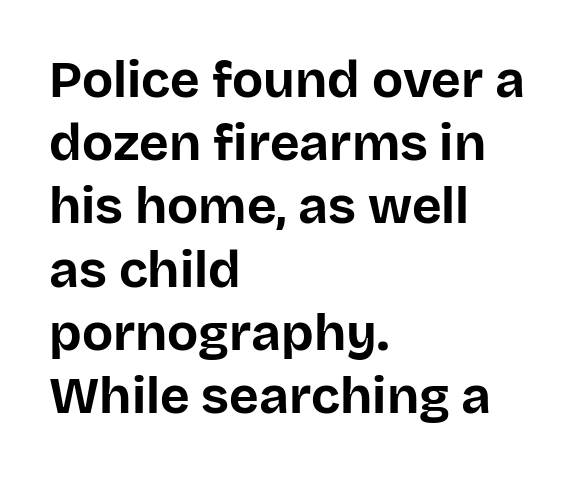
Q: Is the text bold? A: Yes.
Q: Is the text italic (slanted)? A: No, it is upright.
Q: Is the typeface a serif or a sans-serif typeface? A: Sans-serif.
Q: Is the text underlined? A: No.
Q: How is the paragraph aligned? A: Left-aligned.
Q: Is the spacing between letters normal or unusually wide? A: Normal.
Q: Width (condensed, normal, or wide)? A: Normal.
Q: Stroke contrast? A: Low.
Q: x-height? A: Large.
Q: Monospaced? A: No.
